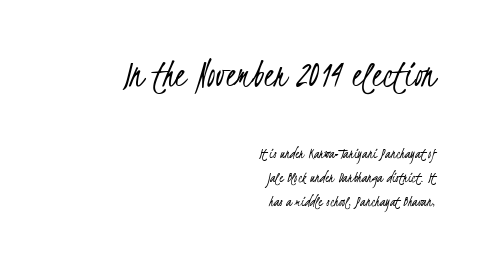
The image shows 41 px light, condensed sans-serif type; set right-aligned, normal line spacing (1.49x), normal letter spacing, not underlined; the first (top) block is 2.56x larger; low stroke contrast and a small x-height.
